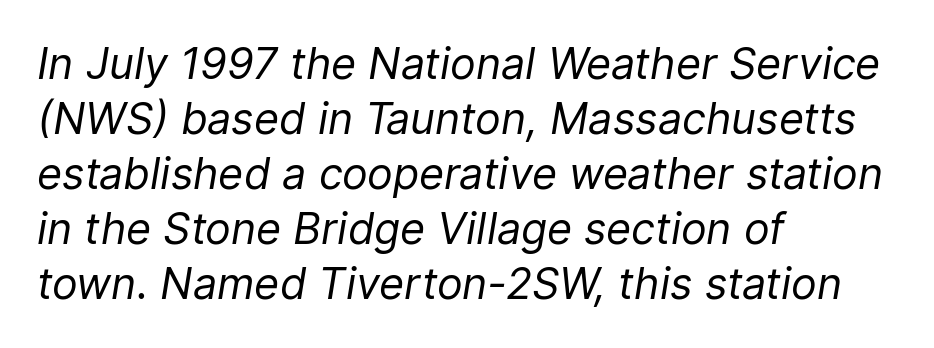
Q: Is the text bold? A: No.
Q: Is the text italic (slanted)? A: Yes, it leans right by about 9 degrees.
Q: Is the text underlined? A: No.
Q: How is the paragraph aligned? A: Left-aligned.
Q: Is the spacing between letters normal or unusually wide? A: Normal.
Q: Is the spacing between lines tight, normal or loose? A: Normal.
Q: Width (condensed, normal, or wide)? A: Normal.
Q: Stroke contrast? A: Low.
Q: x-height? A: Medium.
Q: Monospaced? A: No.
